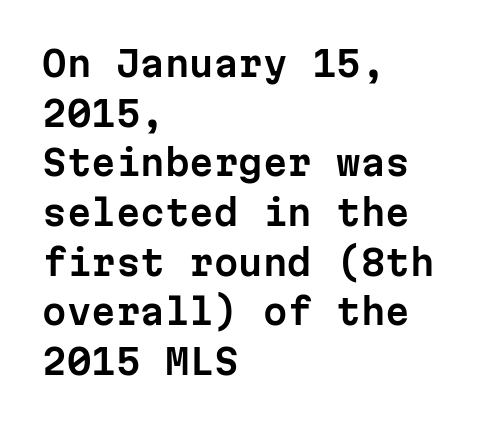
{"serif": "no", "italic": "no", "width": "normal", "stroke_contrast": "low", "x_height": "medium", "monospaced": "yes", "underline": "no", "align": "left", "line_spacing": "normal", "line_spacing_ratio": 1.42, "letter_spacing": "normal", "letter_spacing_em": 0.0, "glyph_px": 35}
